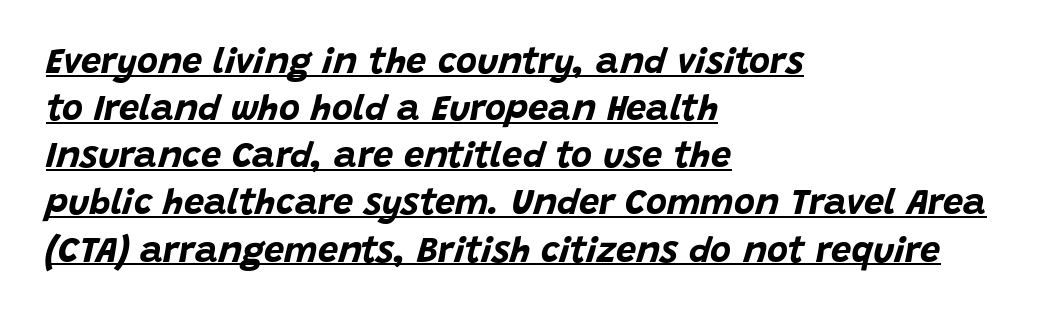
Q: Is the text bold? A: Yes.
Q: Is the text italic (slanted)? A: Yes, it leans right by about 15 degrees.
Q: Is the text underlined? A: Yes.
Q: How is the paragraph aligned? A: Left-aligned.
Q: Is the spacing between letters normal or unusually wide? A: Normal.
Q: Is the spacing between lines tight, normal or loose? A: Normal.
Q: Width (condensed, normal, or wide)? A: Normal.
Q: Stroke contrast? A: Low.
Q: x-height? A: Large.
Q: Monospaced? A: No.
